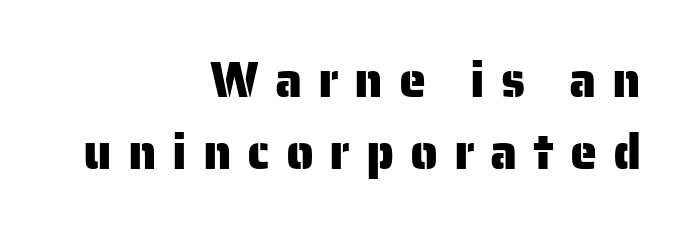
The image shows 49 px sans-serif type, upright; set right-aligned, normal line spacing (1.47x), unusually wide letter spacing (+0.32 em), not underlined; low stroke contrast and a medium x-height.
